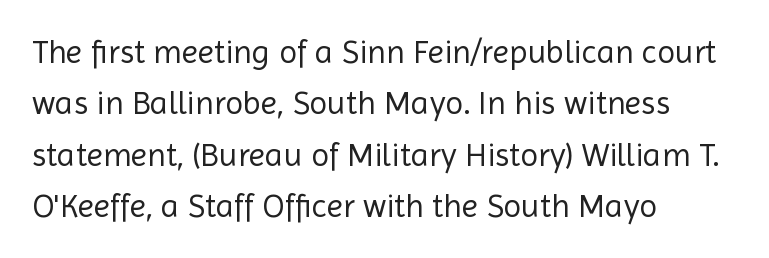
The image shows 33 px regular-weight sans-serif type, upright; set left-aligned, normal line spacing (1.56x), normal letter spacing, not underlined; a medium x-height.
